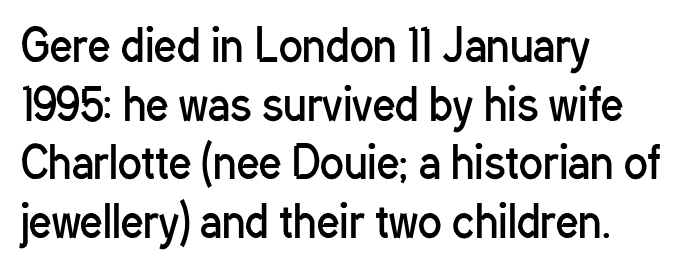
The image shows 44 px regular-weight, condensed sans-serif type, upright; set left-aligned, normal line spacing (1.33x), normal letter spacing, not underlined; low stroke contrast and a medium x-height.
